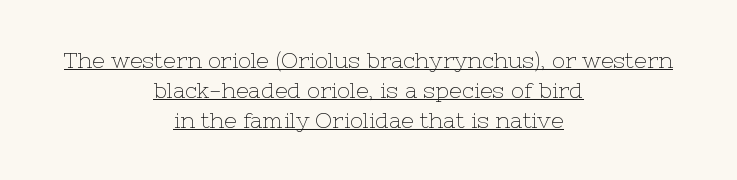
Q: Is the text bold? A: No.
Q: Is the text italic (slanted)? A: No, it is upright.
Q: Is the text underlined? A: Yes.
Q: How is the paragraph aligned? A: Centered.
Q: Is the spacing between letters normal or unusually wide? A: Normal.
Q: Is the spacing between lines tight, normal or loose? A: Normal.
